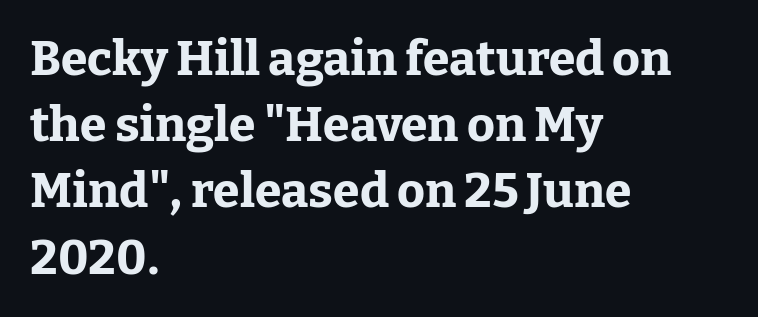
The image shows 48 px bold serif type, upright; set left-aligned, normal line spacing (1.38x), normal letter spacing, not underlined; low stroke contrast and a medium x-height.
